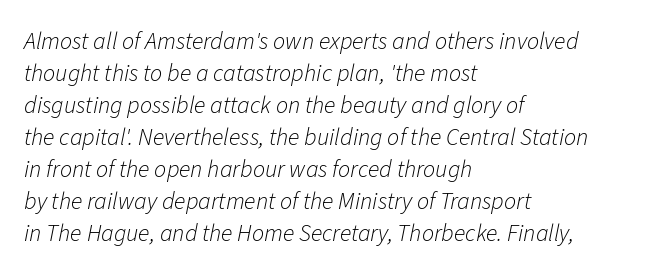
The image shows 24 px text type, italic (leaning right); set left-aligned, normal line spacing (1.33x), normal letter spacing, not underlined.
